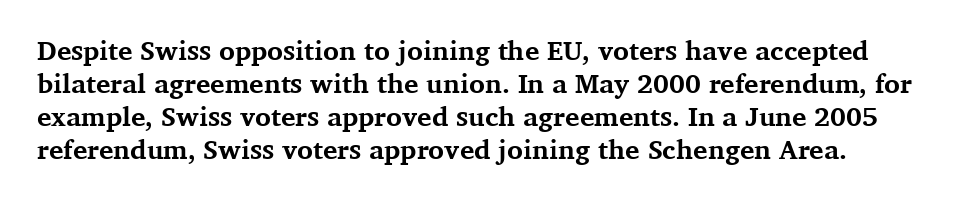
The passage shown is emphatically bold. A clean baseline with only descenders dipping below it. The axis of the letterforms is exactly vertical. Glyph-to-glyph distance matches everyday printed text.
